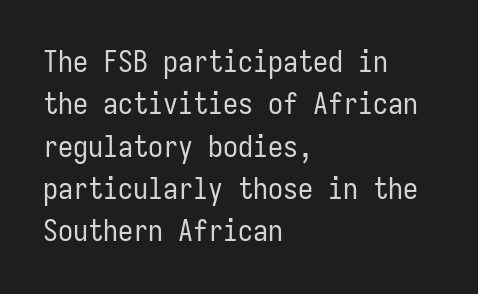
The image shows 30 px regular-weight, condensed sans-serif type, upright, monospaced; set left-aligned, normal line spacing (1.41x), normal letter spacing, not underlined; low stroke contrast and a medium x-height.
